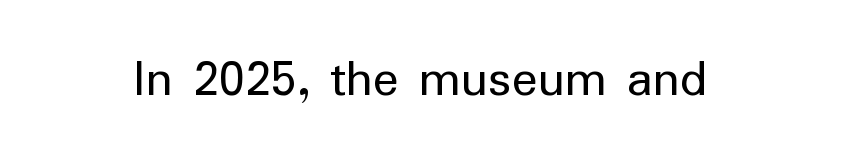
I'd call this a sans setting — the letters go barefoot. You could not count columns in this text — the font is proportionally spaced. No italicization has been applied; the sample stays upright. Is the stroke heavy? The answer is a plain regular-or-lighter.
